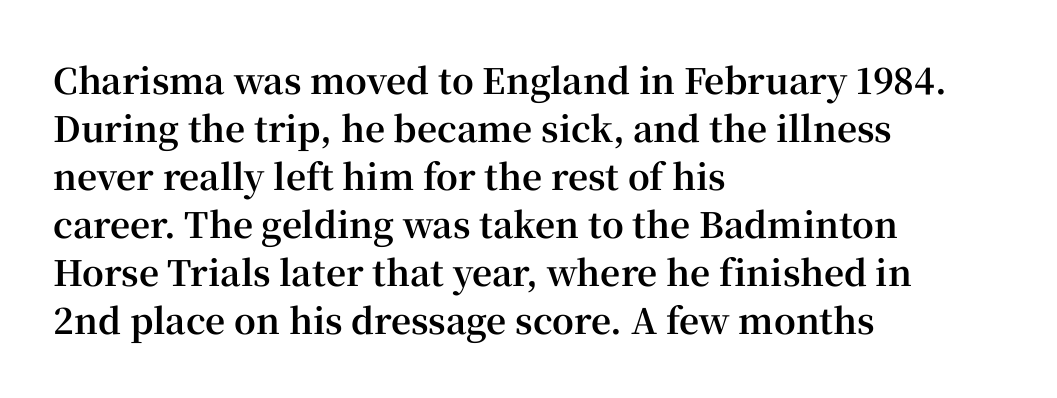
You could not count columns in this text — the font is proportionally spaced. A student would call this left alignment; a typographer would say flush left, rag right. The space between consecutive lines is moderate. No extra tracking has been applied to these lines. This is the regular roman posture of the typeface.
